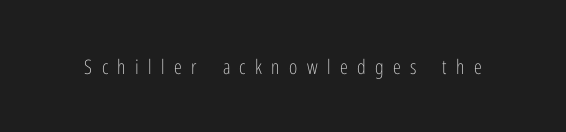
Q: Is the text bold? A: No.
Q: Is the text italic (slanted)? A: No, it is upright.
Q: Is the text underlined? A: No.
Q: Is the spacing between letters normal or unusually wide? A: Unusually wide.
